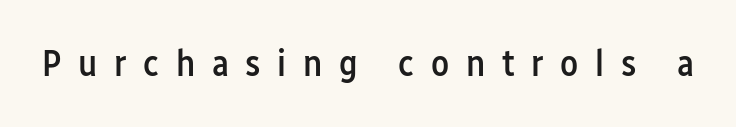
{"serif": "no", "italic": "no", "bold": "semi", "weight": "semibold", "width": "condensed", "stroke_contrast": "low", "x_height": "medium", "monospaced": "no", "underline": "no", "letter_spacing": "wide", "letter_spacing_em": 0.45, "glyph_px": 37}
